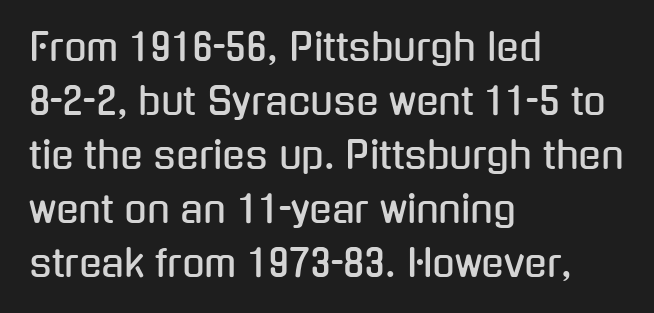
The image shows 37 px condensed sans-serif type, upright; set left-aligned, normal line spacing (1.46x), normal letter spacing, not underlined; low stroke contrast and a medium x-height.
